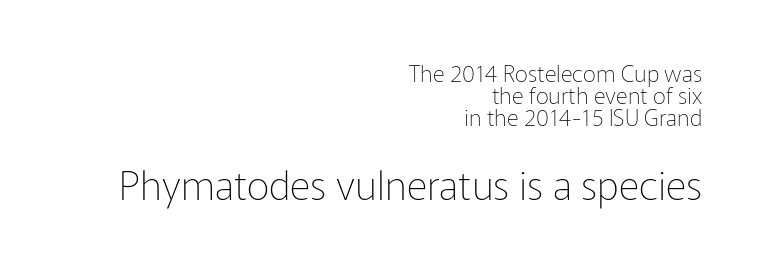
{"serif": "no", "italic": "no", "bold": "no", "weight": "thin", "width": "normal", "stroke_contrast": "low", "x_height": "medium", "monospaced": "no", "underline": "no", "align": "right", "line_spacing": "tight", "line_spacing_ratio": 0.96, "letter_spacing": "normal", "letter_spacing_em": 0.0, "larger_block": "second", "size_ratio": 1.74, "glyph_px": 40}
